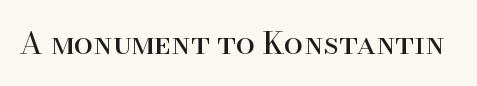
The image shows 31 px regular-weight serif type, upright; set normal letter spacing, not underlined; high stroke contrast and a small x-height.
